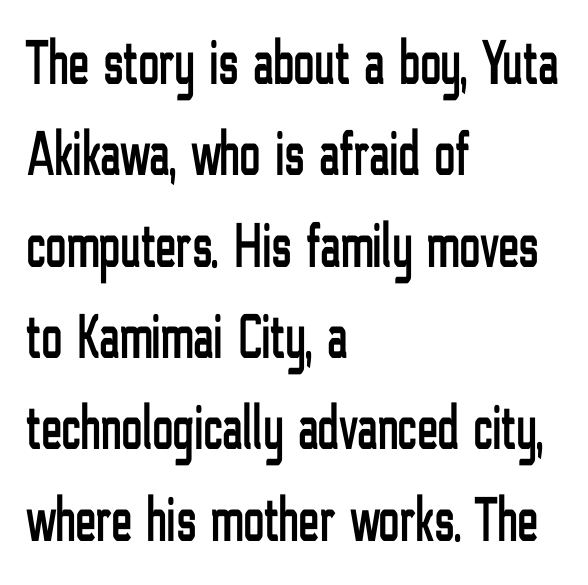
The image shows 63 px condensed sans-serif type, upright; set left-aligned, normal line spacing (1.45x), normal letter spacing, not underlined; low stroke contrast and a medium x-height.
